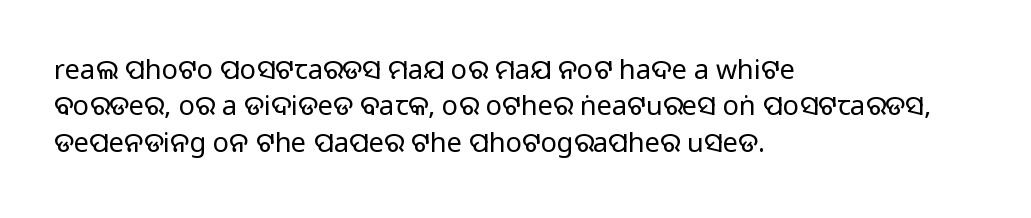
{"italic": "no", "underline": "no", "align": "left", "line_spacing": "normal", "line_spacing_ratio": 1.35, "letter_spacing": "normal", "letter_spacing_em": 0.0, "glyph_px": 27}
